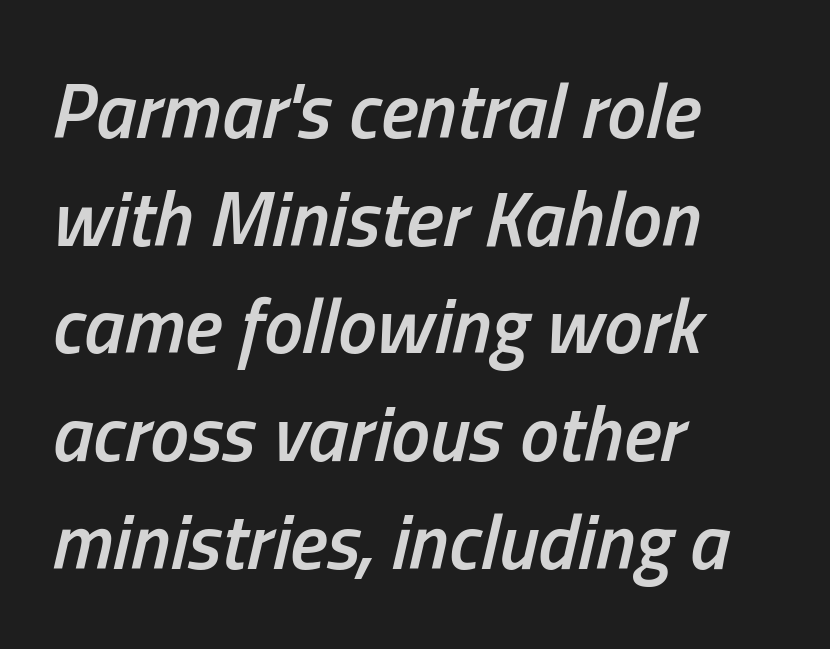
The sample has been set in demibold, a notch under bold. These lines are set flush left with a ragged right edge. Each row of text sits above clean, open space. Short note: letters normally spaced.
